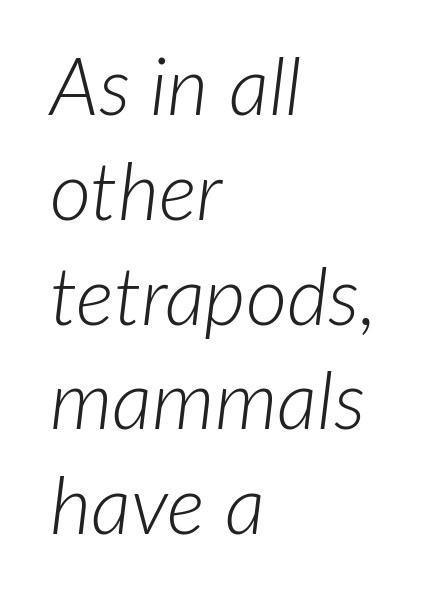
Glyph-to-glyph distance matches everyday printed text. A classic flush-left, rag-right setting is used for this passage. Is the type slanted? Yes — the strokes lean at a clear angle. Think standard paragraph weight, or any step lighter than that. The baseline area is clear. The passage shown stacks its lines at a standard gap.
